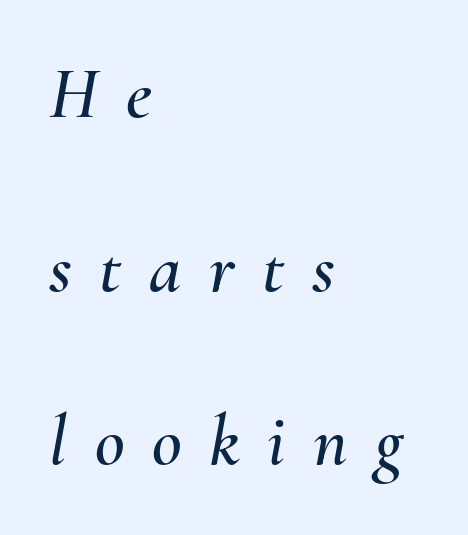
{"italic": "yes", "lean": "right", "slant_degrees": 10, "width": "normal", "stroke_contrast": "medium", "x_height": "small", "monospaced": "no", "underline": "no", "align": "left", "line_spacing": "loose", "line_spacing_ratio": 2.38, "letter_spacing": "wide", "letter_spacing_em": 0.38, "glyph_px": 73}
